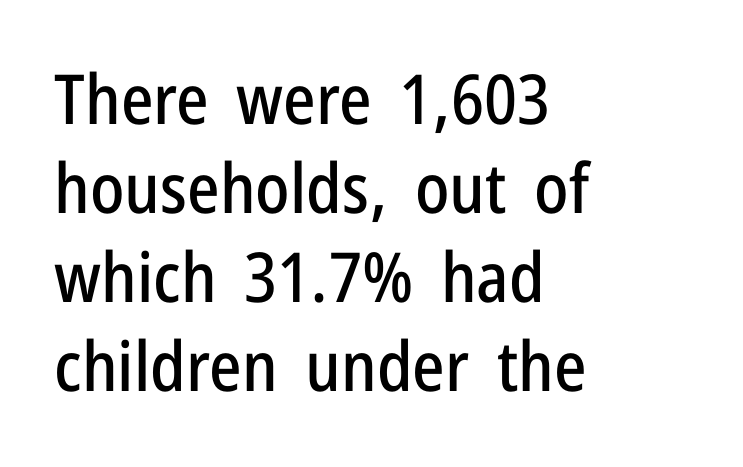
Horizontal bands of white between lines are of average thickness. Words appear dense and cohesive because spacing is normal. Style check: upright. The setting favours the left margin, as ordinary paragraphs usually do. This rendering features lettering with no underline. The type family on display is of the sans-serif kind.
